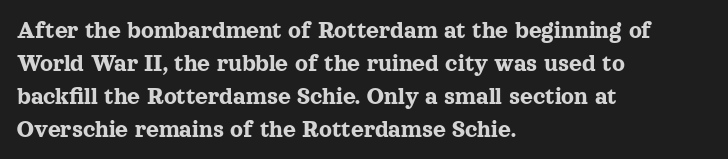
Q: Is the text italic (slanted)? A: No, it is upright.
Q: Is the text underlined? A: No.
Q: How is the paragraph aligned? A: Left-aligned.
Q: Is the spacing between letters normal or unusually wide? A: Normal.
Q: Is the spacing between lines tight, normal or loose? A: Normal.
